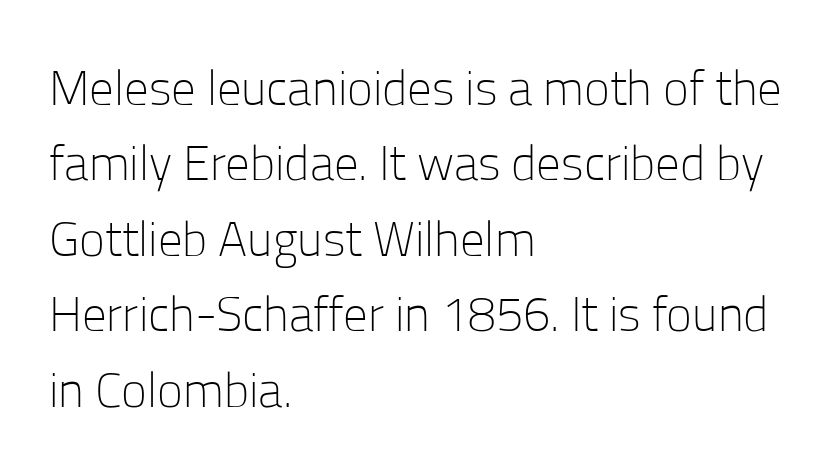
The image shows 49 px light sans-serif type, upright; set left-aligned, normal line spacing (1.54x), normal letter spacing, not underlined; low stroke contrast and a medium x-height.
